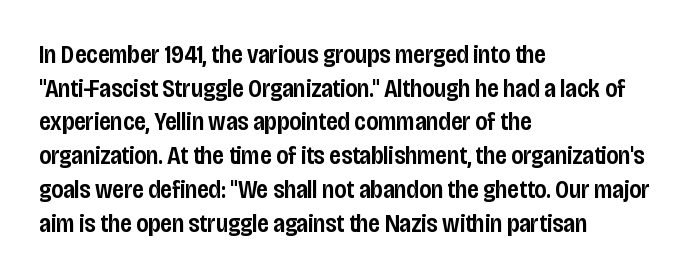
Is there any slant? The stems are plumb. Only glyphs here, with clear space below each row. A fair bit of extra ink — the face is semibold, not bold. Honestly, the row spacing looks completely unremarkable. These lines stack with their left ends in a neat column.
